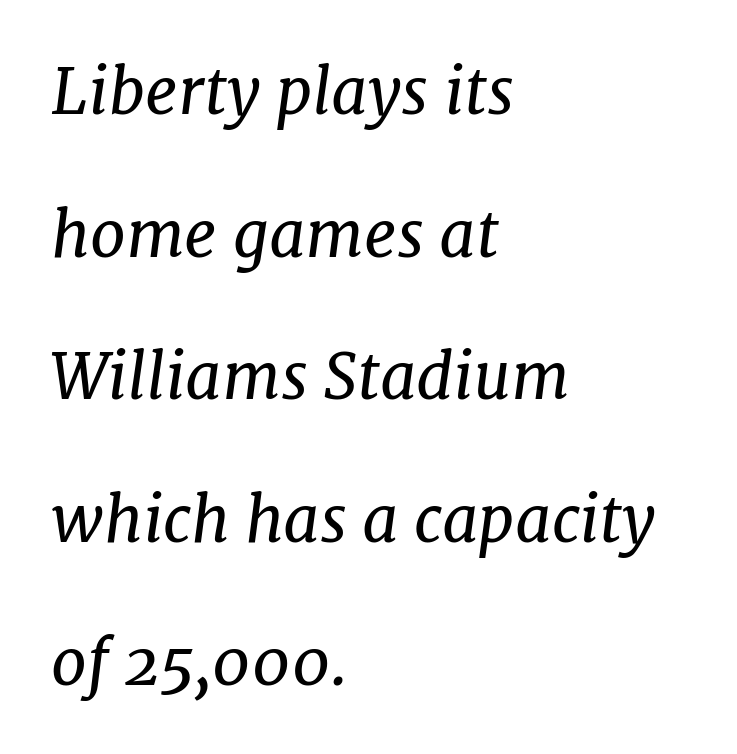
{"serif": "yes", "italic": "yes", "lean": "right", "slant_degrees": 7, "bold": "no", "weight": "regular", "width": "normal", "stroke_contrast": "low", "x_height": "medium", "monospaced": "no", "underline": "no", "align": "left", "line_spacing": "loose", "line_spacing_ratio": 2.23, "letter_spacing": "normal", "letter_spacing_em": 0.0, "glyph_px": 64}
